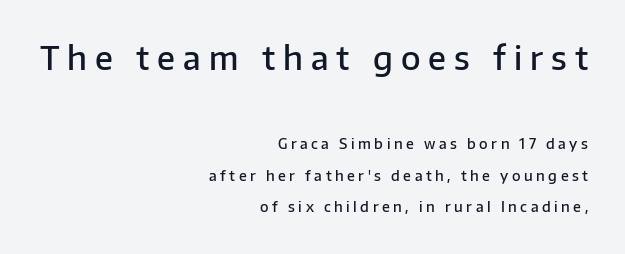
{"serif": "no", "italic": "no", "bold": "semi", "weight": "semibold", "width": "normal", "stroke_contrast": "low", "x_height": "medium", "monospaced": "no", "underline": "no", "align": "right", "line_spacing": "loose", "line_spacing_ratio": 2.24, "letter_spacing": "wide", "letter_spacing_em": 0.25, "larger_block": "first", "size_ratio": 2.29, "glyph_px": 32}
